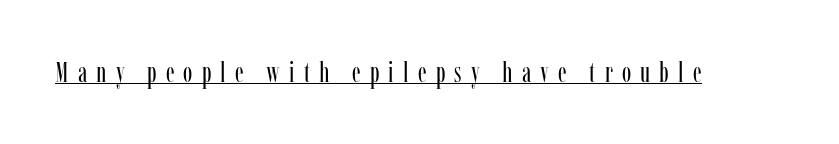
{"serif": "yes", "italic": "no", "bold": "no", "weight": "regular", "width": "condensed", "stroke_contrast": "low", "x_height": "medium", "monospaced": "no", "underline": "yes", "letter_spacing": "wide", "letter_spacing_em": 0.33, "glyph_px": 28}
